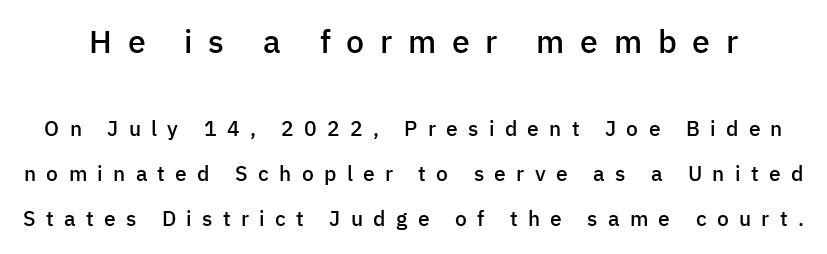
The passage shown is not underscored anywhere. Note: no serifs on the glyphs. Does the lettering tilt? It doesn't — this is upright. The leading is generous, giving the passage an open texture. Spacing between characters has been opened up far beyond the box default. If you squint, the top block still reads clearly — it's the larger of the two.
